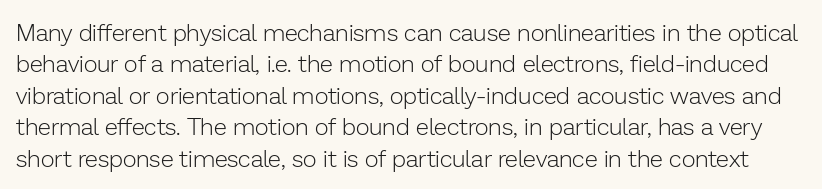
Caption: face not bold, strokes unweighted. The typography opts for an upright posture over an oblique one. Descender tails drop into unmarked territory. The line-height multiplier appears to be the usual default.
